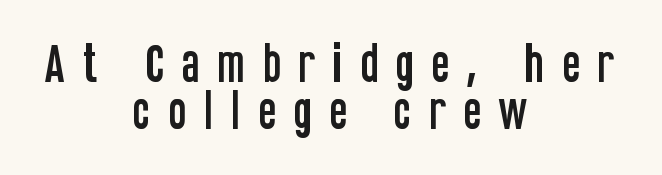
Q: Is the text italic (slanted)? A: No, it is upright.
Q: Is the typeface a serif or a sans-serif typeface? A: Sans-serif.
Q: Is the text underlined? A: No.
Q: How is the paragraph aligned? A: Centered.
Q: Is the spacing between letters normal or unusually wide? A: Unusually wide.
Q: Is the spacing between lines tight, normal or loose? A: Tight.
Q: Width (condensed, normal, or wide)? A: Condensed.
Q: Stroke contrast? A: Low.
Q: x-height? A: Large.
Q: Monospaced? A: No.
